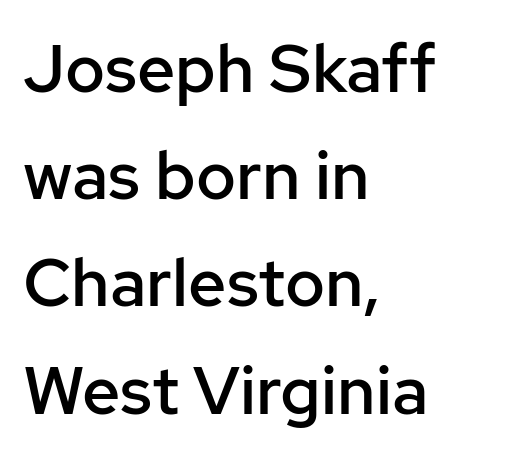
The image shows 67 px semibold sans-serif type, upright; set left-aligned, normal line spacing (1.6x), normal letter spacing, not underlined; low stroke contrast and a medium x-height.
